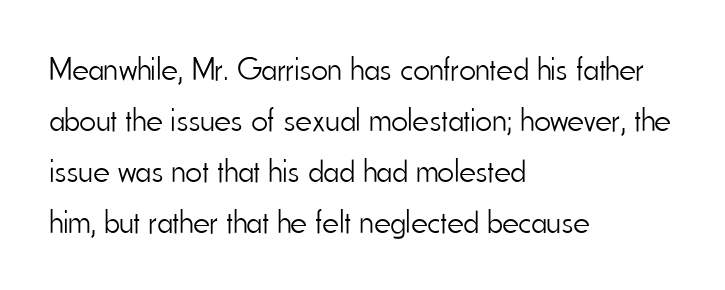
The image shows 32 px light, condensed sans-serif type, upright; set left-aligned, normal line spacing (1.59x), normal letter spacing, not underlined; low stroke contrast and a small x-height.
